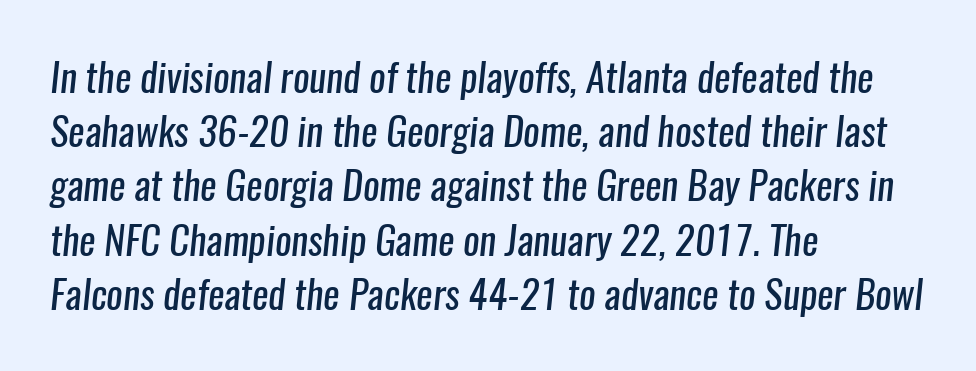
This reads as an unemphasized weight, regular at the heaviest. Clear beneath every line of the passage. Which margin do the lines hug? The left one — the right edge is uneven. Type style note: lacks serifs. Nobody touched the tracking dial on this one. Note the varied advance widths — an 'i' is clearly narrower than an 'm'.
